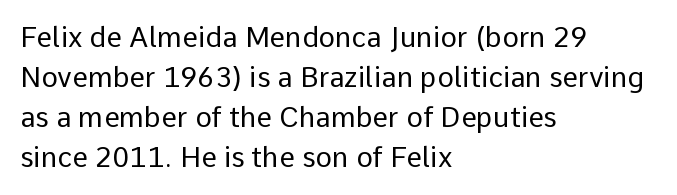
{"serif": "no", "italic": "no", "bold": "no", "weight": "regular", "width": "normal", "stroke_contrast": "low", "x_height": "medium", "monospaced": "no", "underline": "no", "align": "left", "line_spacing": "normal", "line_spacing_ratio": 1.43, "letter_spacing": "normal", "letter_spacing_em": 0.0, "glyph_px": 28}
